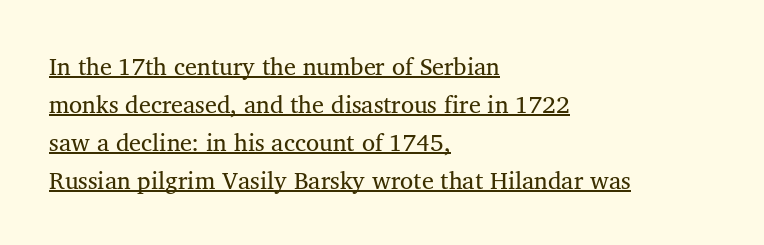
Q: Is the text underlined? A: Yes.
Q: How is the paragraph aligned? A: Left-aligned.
Q: Is the spacing between letters normal or unusually wide? A: Normal.
Q: Is the spacing between lines tight, normal or loose? A: Normal.
